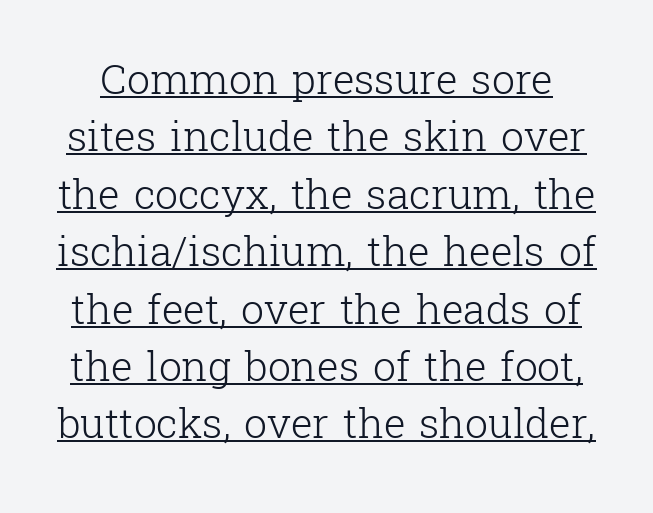
You could call the tracking neutral — neither tight nor loose. Caption: face not bold, strokes unweighted. The vertical gap from one line to the next is medium. The specimen includes a rule beneath the text block's lines. Note the varied advance widths — an 'i' is clearly narrower than an 'm'. You can tell from the footed stems that serif type was used.
